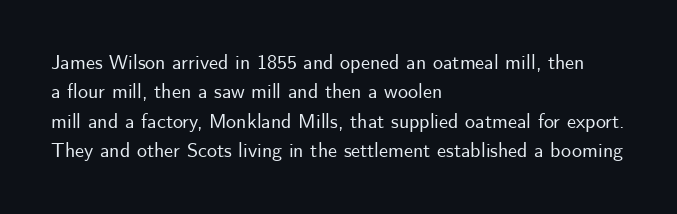
{"italic": "no", "underline": "no", "align": "left", "line_spacing": "normal", "line_spacing_ratio": 1.47, "letter_spacing": "normal", "letter_spacing_em": 0.0, "glyph_px": 20}
